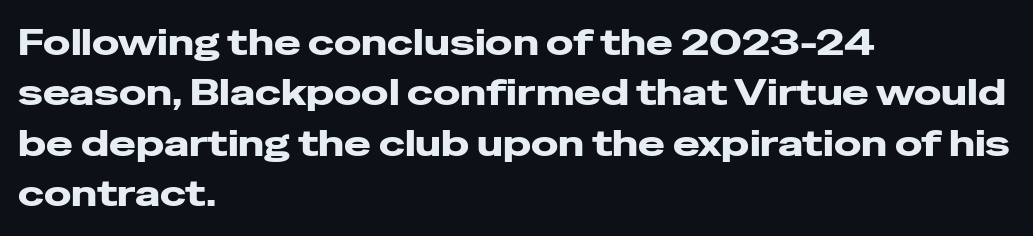
The characters display no serif detailing; their extremities are plain. The setting favours the left margin, as ordinary paragraphs usually do. Spacing verdict: proportional, widths tailored to each character. The lettering stays uniformly vertical, giving the passage a roman look. Short note: letters normally spaced.
